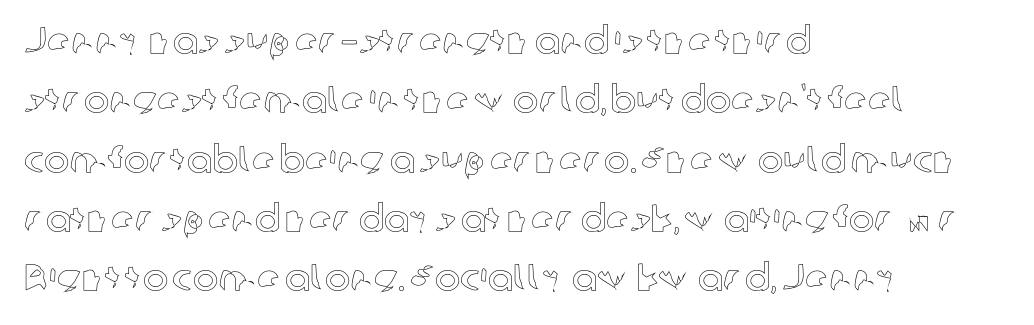
The image shows 38 px text type, upright; set left-aligned, normal line spacing (1.56x), normal letter spacing, not underlined; a medium x-height.
